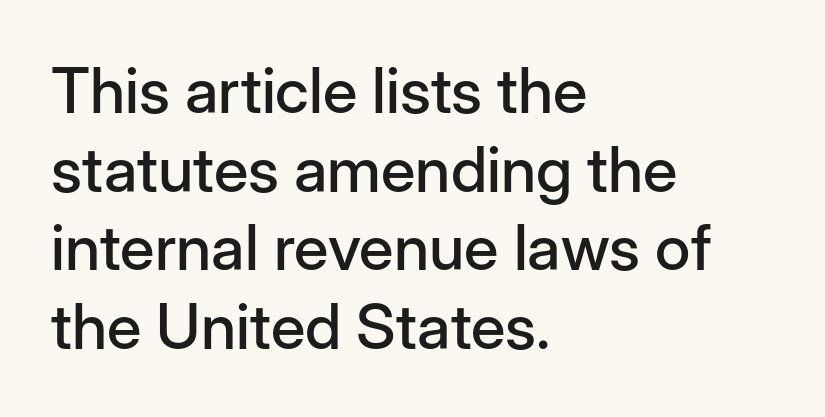
The image shows 63 px sans-serif type, upright; set left-aligned, normal line spacing (1.25x), normal letter spacing, not underlined; low stroke contrast and a medium x-height.
